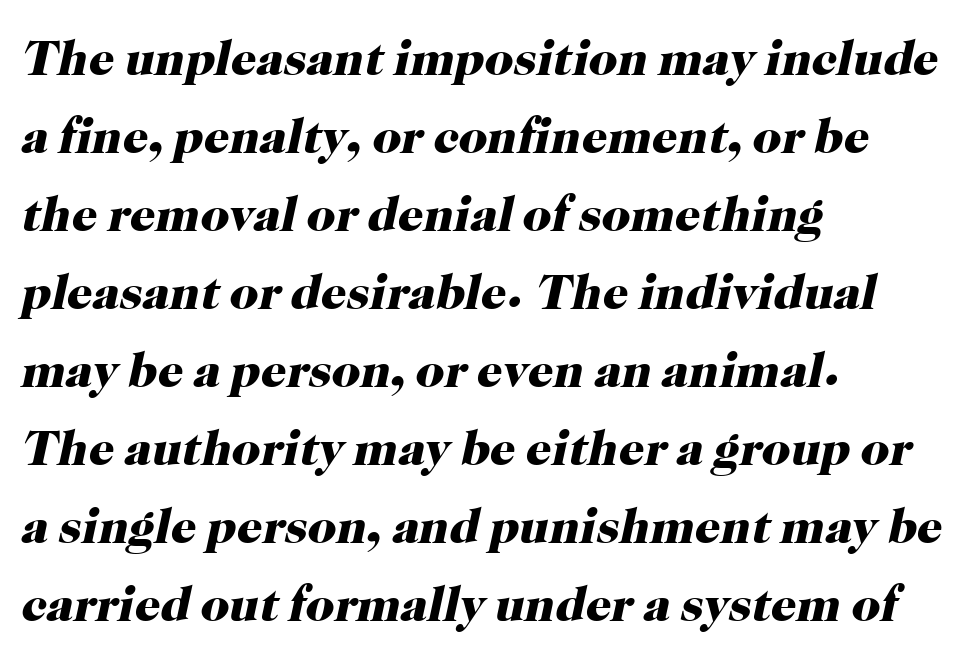
Q: Is the text bold? A: Yes.
Q: Is the text italic (slanted)? A: Yes, it leans right by about 12 degrees.
Q: Is the typeface a serif or a sans-serif typeface? A: Serif.
Q: Is the text underlined? A: No.
Q: How is the paragraph aligned? A: Left-aligned.
Q: Is the spacing between letters normal or unusually wide? A: Normal.
Q: Is the spacing between lines tight, normal or loose? A: Normal.
Q: Width (condensed, normal, or wide)? A: Normal.
Q: Stroke contrast? A: High.
Q: x-height? A: Medium.
Q: Monospaced? A: No.
